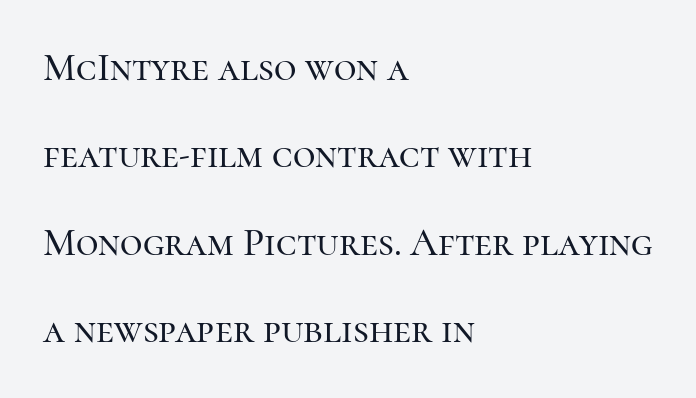
Typeset ragged right — the left edge is the straight one. Font category for this specimen: serif. Varying glyph widths throughout — classic text-font behaviour. Is there any slant? The stems are plumb. Plain, unruled lines of type. The rendering keeps characters at their native spacing.
